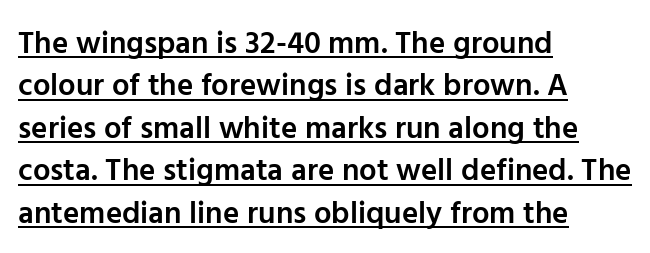
Q: Is the text bold? A: Semi-bold.
Q: Is the text italic (slanted)? A: No, it is upright.
Q: Is the typeface a serif or a sans-serif typeface? A: Sans-serif.
Q: Is the text underlined? A: Yes.
Q: How is the paragraph aligned? A: Left-aligned.
Q: Is the spacing between letters normal or unusually wide? A: Normal.
Q: Is the spacing between lines tight, normal or loose? A: Normal.
Q: Width (condensed, normal, or wide)? A: Normal.
Q: Stroke contrast? A: Low.
Q: x-height? A: Medium.
Q: Monospaced? A: No.
